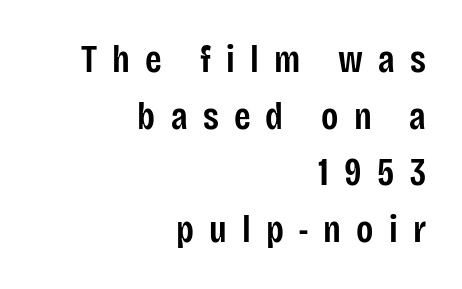
Casual observation: everything's shoved over to the right. Each new line begins a customary step beneath the previous one. Every stem runs plumb, perpendicular to the baseline. You could only call the tracking loose — the letters float apart.
